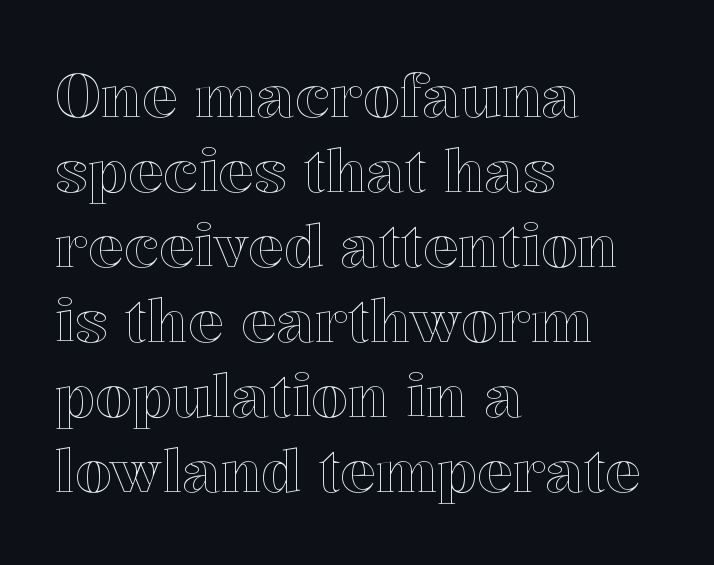
Q: Is the text italic (slanted)? A: No, it is upright.
Q: Is the text underlined? A: No.
Q: How is the paragraph aligned? A: Left-aligned.
Q: Is the spacing between letters normal or unusually wide? A: Normal.
Q: Is the spacing between lines tight, normal or loose? A: Normal.
Q: Width (condensed, normal, or wide)? A: Normal.
Q: x-height? A: Medium.
Q: Monospaced? A: No.
